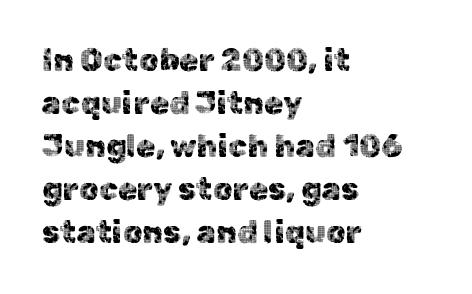
The image shows 31 px sans-serif type, upright; set left-aligned, normal line spacing (1.39x), normal letter spacing, not underlined; a medium x-height.
